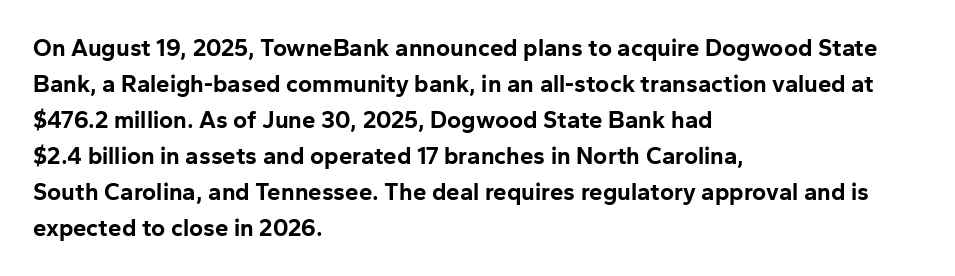
The image shows 24 px bold type, upright; set left-aligned, normal line spacing (1.5x), normal letter spacing, not underlined.
